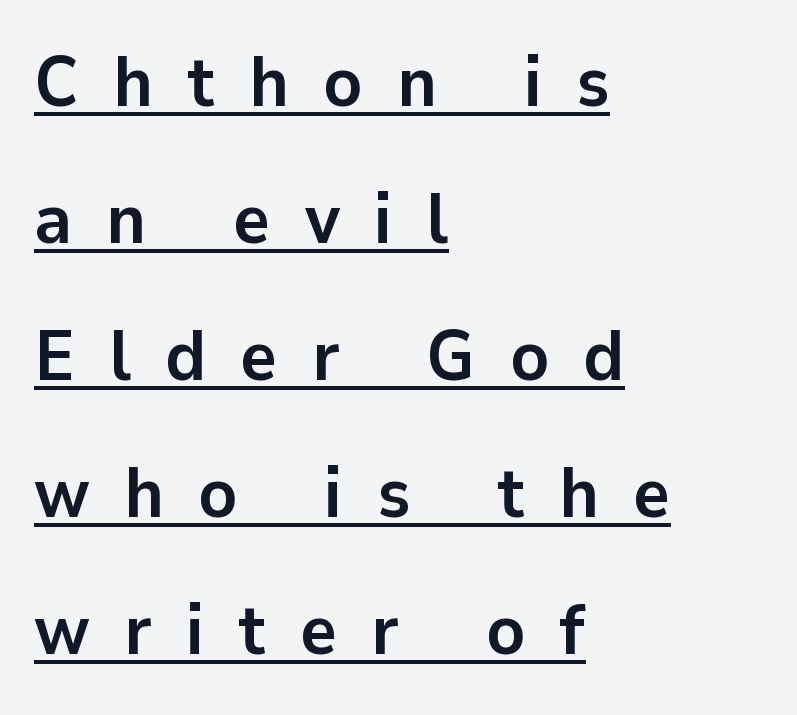
The image shows 71 px semibold sans-serif type, upright; set left-aligned, loose line spacing (1.93x), unusually wide letter spacing (+0.48 em), underlined; low stroke contrast and a medium x-height.
